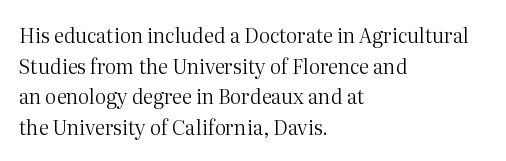
If you drew a line through each stem, it would be perfectly vertical. Students, observe: this is what conventionally led text looks like. Alignment: flush left. Decoration check: the copy has no underline.
